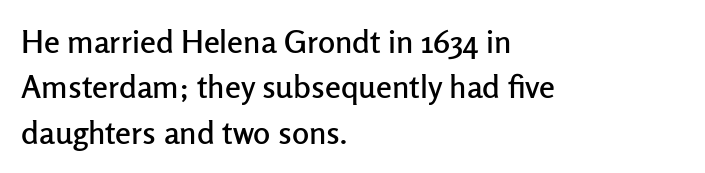
{"serif": "no", "italic": "no", "width": "normal", "stroke_contrast": "low", "x_height": "medium", "monospaced": "no", "underline": "no", "align": "left", "line_spacing": "normal", "line_spacing_ratio": 1.42, "letter_spacing": "normal", "letter_spacing_em": 0.0, "glyph_px": 32}
